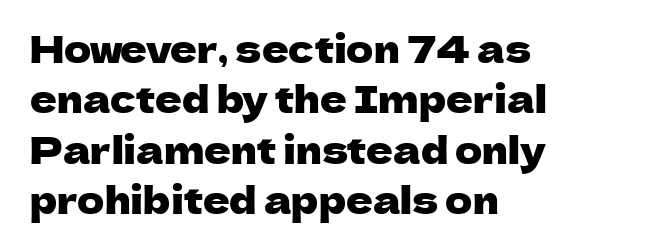
{"serif": "no", "italic": "no", "width": "normal", "stroke_contrast": "low", "x_height": "medium", "monospaced": "no", "underline": "no", "align": "left", "line_spacing": "normal", "line_spacing_ratio": 1.36, "letter_spacing": "normal", "letter_spacing_em": 0.0, "glyph_px": 37}
